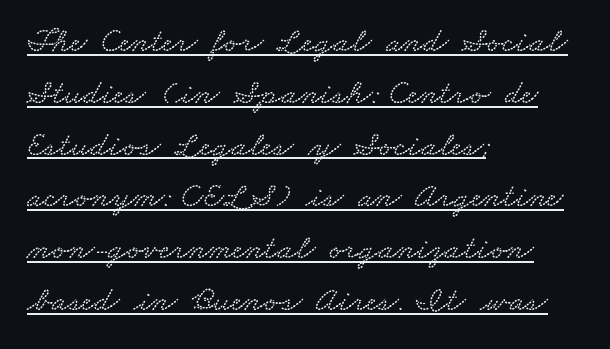
Q: Is the text underlined? A: Yes.
Q: How is the paragraph aligned? A: Left-aligned.
Q: Is the spacing between letters normal or unusually wide? A: Normal.
Q: Is the spacing between lines tight, normal or loose? A: Normal.
Q: Width (condensed, normal, or wide)? A: Wide.
Q: Stroke contrast? A: Low.
Q: x-height? A: Small.
Q: Monospaced? A: No.
